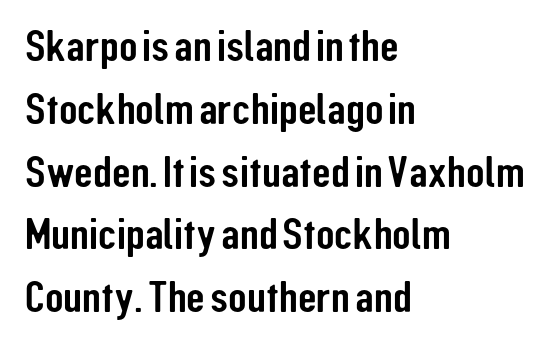
{"serif": "no", "italic": "no", "width": "condensed", "stroke_contrast": "low", "x_height": "medium", "monospaced": "no", "underline": "no", "align": "left", "line_spacing": "normal", "line_spacing_ratio": 1.46, "letter_spacing": "normal", "letter_spacing_em": 0.0, "glyph_px": 43}
